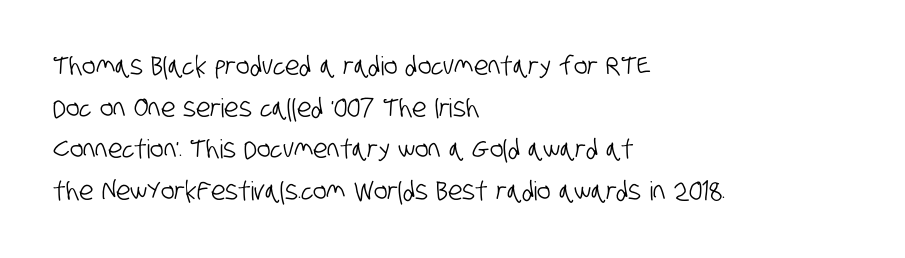
{"underline": "no", "align": "left", "line_spacing": "normal", "line_spacing_ratio": 1.6, "letter_spacing": "normal", "letter_spacing_em": 0.0, "glyph_px": 26}
